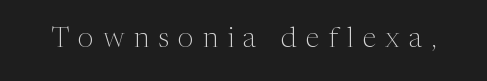
The image shows 28 px light serif type, upright; set unusually wide letter spacing (+0.33 em), not underlined; medium stroke contrast and a medium x-height.
